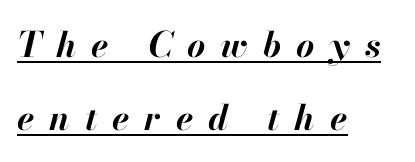
Q: Is the text bold? A: Yes.
Q: Is the text italic (slanted)? A: Yes, it leans right by about 13 degrees.
Q: Is the text underlined? A: Yes.
Q: How is the paragraph aligned? A: Left-aligned.
Q: Is the spacing between letters normal or unusually wide? A: Unusually wide.
Q: Is the spacing between lines tight, normal or loose? A: Loose.
Q: Width (condensed, normal, or wide)? A: Normal.
Q: Stroke contrast? A: High.
Q: x-height? A: Small.
Q: Monospaced? A: No.
